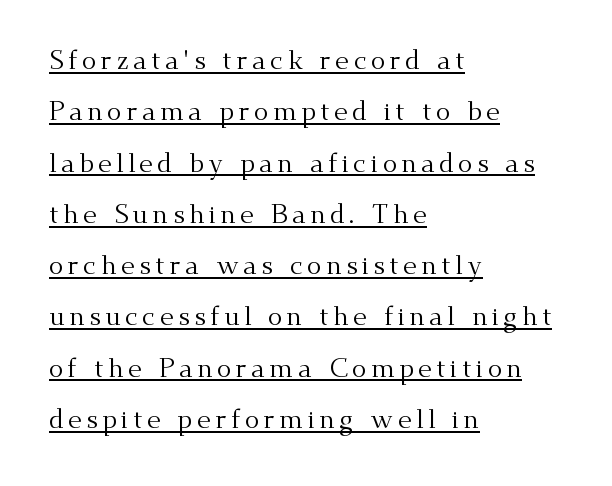
The image shows 27 px text type, upright; set left-aligned, loose line spacing (1.9x), underlined.
